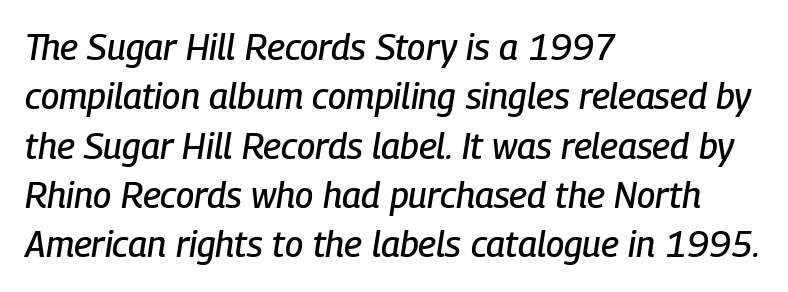
Q: Is the text italic (slanted)? A: Yes, it leans right by about 9 degrees.
Q: Is the text underlined? A: No.
Q: How is the paragraph aligned? A: Left-aligned.
Q: Is the spacing between letters normal or unusually wide? A: Normal.
Q: Is the spacing between lines tight, normal or loose? A: Normal.
Q: Width (condensed, normal, or wide)? A: Condensed.
Q: Stroke contrast? A: Low.
Q: x-height? A: Medium.
Q: Monospaced? A: No.
